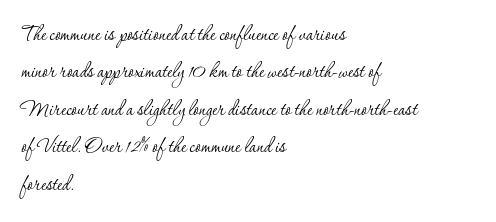
Q: Is the text bold? A: No.
Q: Is the text italic (slanted)? A: Yes.
Q: Is the text underlined? A: No.
Q: How is the paragraph aligned? A: Left-aligned.
Q: Is the spacing between letters normal or unusually wide? A: Normal.
Q: Is the spacing between lines tight, normal or loose? A: Normal.
